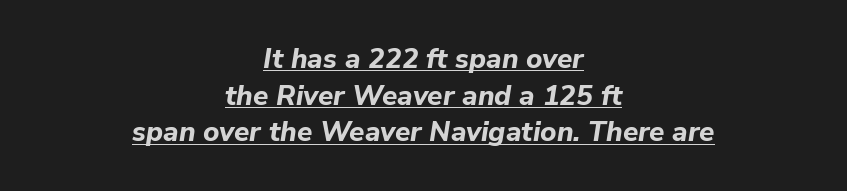
The image shows 28 px bold type, italic (leaning right); set centered, normal line spacing (1.31x), normal letter spacing, underlined; low stroke contrast and a medium x-height.
